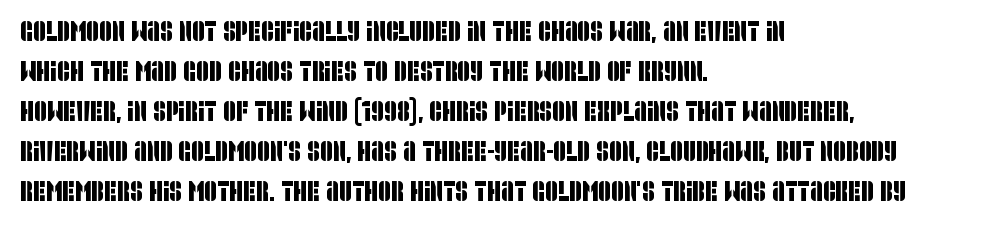
{"serif": "no", "width": "condensed", "stroke_contrast": "low", "x_height": "large", "monospaced": "no", "underline": "no", "align": "left", "line_spacing": "normal", "line_spacing_ratio": 1.43, "letter_spacing": "normal", "letter_spacing_em": 0.0, "glyph_px": 28}
